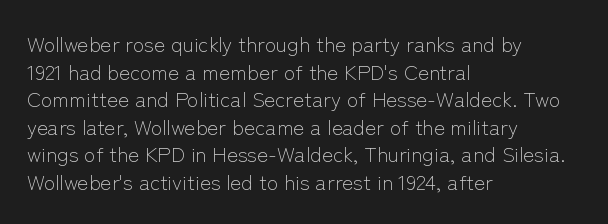
The image shows 21 px text type, upright; set left-aligned, normal line spacing (1.31x), normal letter spacing, not underlined.
